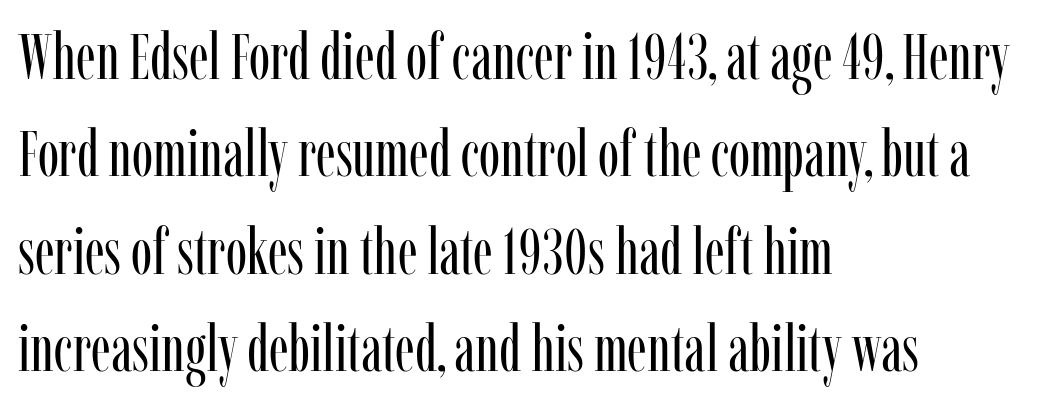
Q: Is the text bold? A: No.
Q: Is the text italic (slanted)? A: No, it is upright.
Q: Is the typeface a serif or a sans-serif typeface? A: Serif.
Q: Is the text underlined? A: No.
Q: How is the paragraph aligned? A: Left-aligned.
Q: Is the spacing between letters normal or unusually wide? A: Normal.
Q: Is the spacing between lines tight, normal or loose? A: Normal.
Q: Width (condensed, normal, or wide)? A: Condensed.
Q: Stroke contrast? A: Low.
Q: x-height? A: Medium.
Q: Monospaced? A: No.
